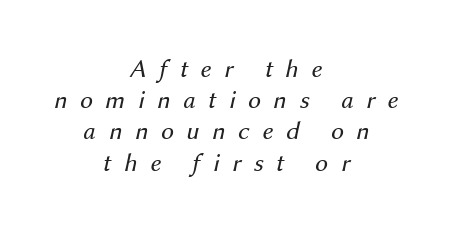
Looking at the ascenders, they clearly lean. Think standard paragraph weight, or any step lighter than that. Notice how the passage keeps no hard edge, just a central spine. Characters follow at a spacing far wider than the type designer built in. Descenders hang freely into open space.
